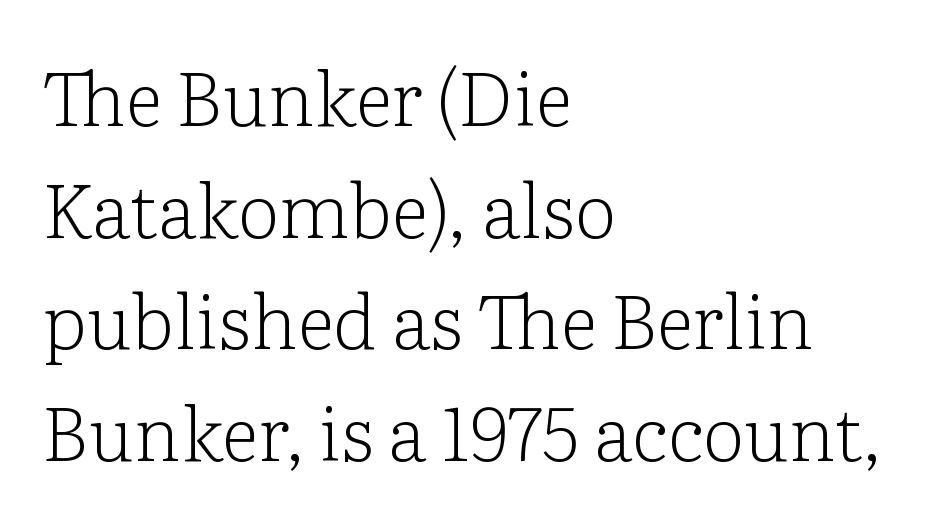
Q: Is the text bold? A: No.
Q: Is the text italic (slanted)? A: No, it is upright.
Q: Is the typeface a serif or a sans-serif typeface? A: Serif.
Q: Is the text underlined? A: No.
Q: How is the paragraph aligned? A: Left-aligned.
Q: Is the spacing between letters normal or unusually wide? A: Normal.
Q: Is the spacing between lines tight, normal or loose? A: Normal.
Q: Width (condensed, normal, or wide)? A: Normal.
Q: Stroke contrast? A: Low.
Q: x-height? A: Medium.
Q: Monospaced? A: No.
